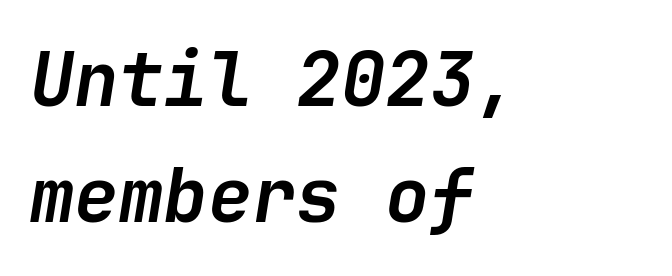
{"italic": "yes", "lean": "right", "slant_degrees": 9, "bold": "yes", "weight": "semibold", "width": "normal", "stroke_contrast": "low", "x_height": "medium", "underline": "no", "align": "left", "line_spacing": "normal", "line_spacing_ratio": 1.57, "letter_spacing": "normal", "letter_spacing_em": 0.0, "glyph_px": 74}
